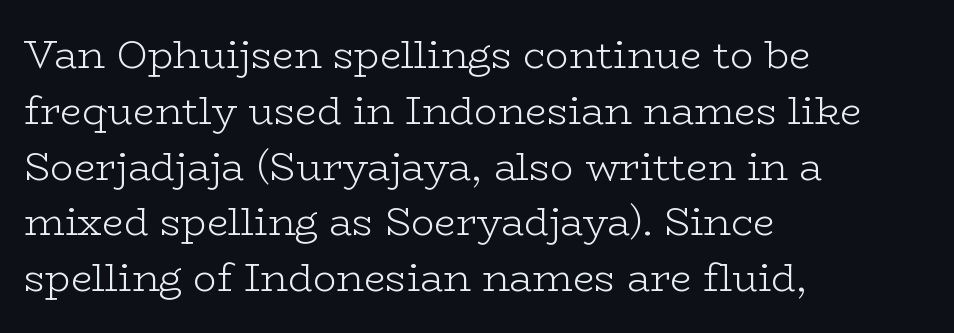
Q: Is the text bold? A: No.
Q: Is the text italic (slanted)? A: No, it is upright.
Q: Is the typeface a serif or a sans-serif typeface? A: Serif.
Q: Is the text underlined? A: No.
Q: How is the paragraph aligned? A: Left-aligned.
Q: Is the spacing between letters normal or unusually wide? A: Normal.
Q: Is the spacing between lines tight, normal or loose? A: Normal.
Q: Width (condensed, normal, or wide)? A: Wide.
Q: Stroke contrast? A: Low.
Q: x-height? A: Medium.
Q: Monospaced? A: No.
